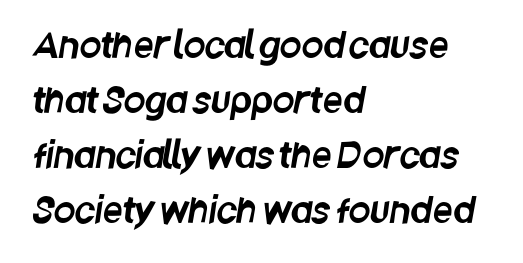
The typeface chosen for these lines omits serifs. A student would call this left alignment; a typographer would say flush left, rag right. No word sits above an underline. Compared with typical body copy, the letter spacing here is the same.
